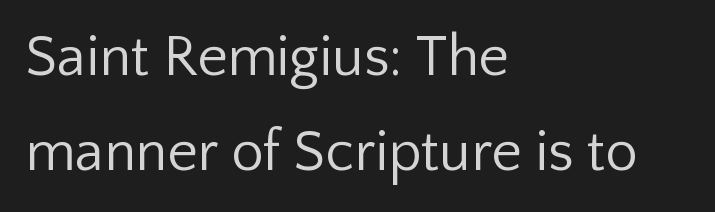
Underlining? Definitely not there. Bold? No — there's no thickening of the strokes. Visually the block forms a straight wall on the left and a jagged coastline on the right. Nothing unusual about the tracking: characters are spaced as the font intends. The specimen reads as upright at a glance. Think of a printed novel: that variable character pitch is what you see here.
